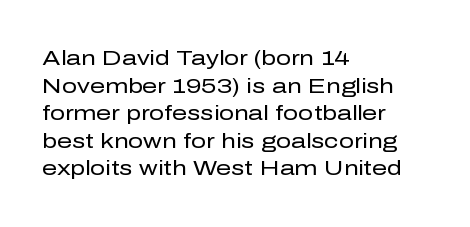
The image shows 21 px text type, upright; set left-aligned, normal line spacing (1.31x), normal letter spacing, not underlined.
